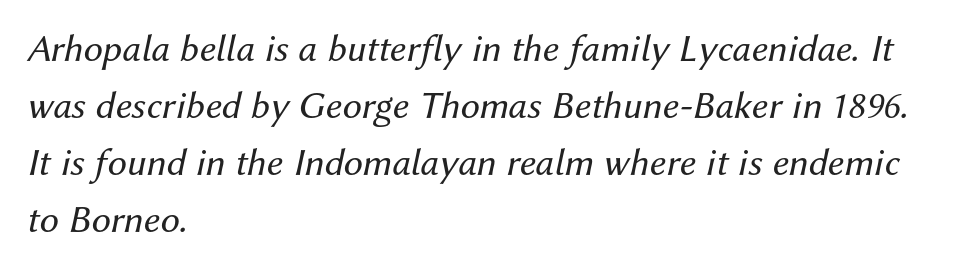
The image shows 39 px regular-weight type, italic (leaning right); set left-aligned, normal line spacing (1.46x), normal letter spacing, not underlined; medium stroke contrast and a medium x-height.
